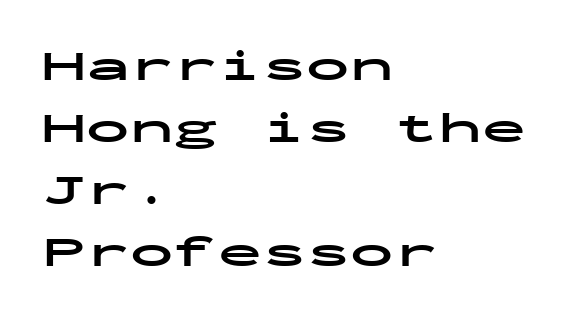
Q: Is the text bold? A: Yes.
Q: Is the text italic (slanted)? A: No, it is upright.
Q: Is the typeface a serif or a sans-serif typeface? A: Sans-serif.
Q: Is the text underlined? A: No.
Q: How is the paragraph aligned? A: Left-aligned.
Q: Is the spacing between letters normal or unusually wide? A: Normal.
Q: Is the spacing between lines tight, normal or loose? A: Normal.
Q: Width (condensed, normal, or wide)? A: Wide.
Q: Stroke contrast? A: Low.
Q: x-height? A: Medium.
Q: Monospaced? A: Yes.
